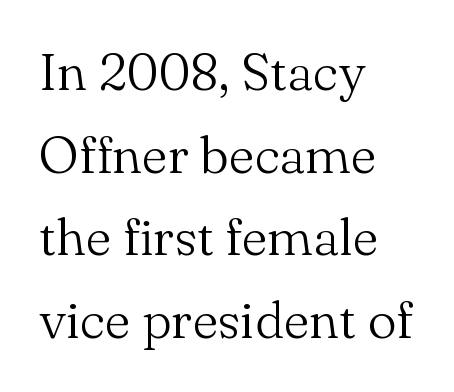
The image shows 52 px light serif type, upright; set left-aligned, normal line spacing (1.59x), normal letter spacing, not underlined; medium stroke contrast and a small x-height.
